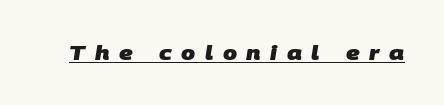
The rendered words wear a rule along their underside. Heavy-handed strokes throughout: this text is bold. Display-style spreading of the glyphs; the letterfit is very open.
